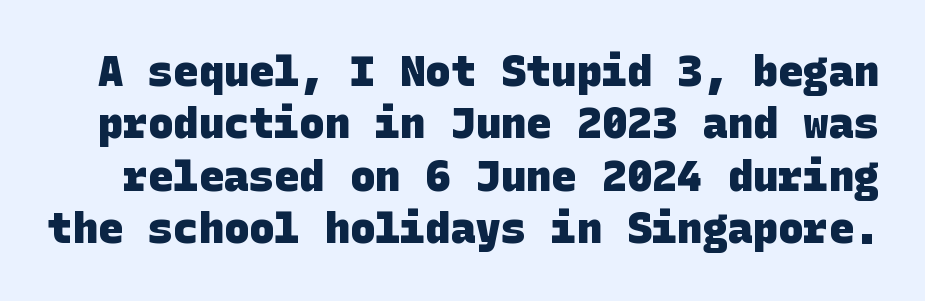
The image shows 42 px heavy sans-serif type; set normal line spacing (1.25x), normal letter spacing, not underlined; low stroke contrast and a large x-height.
